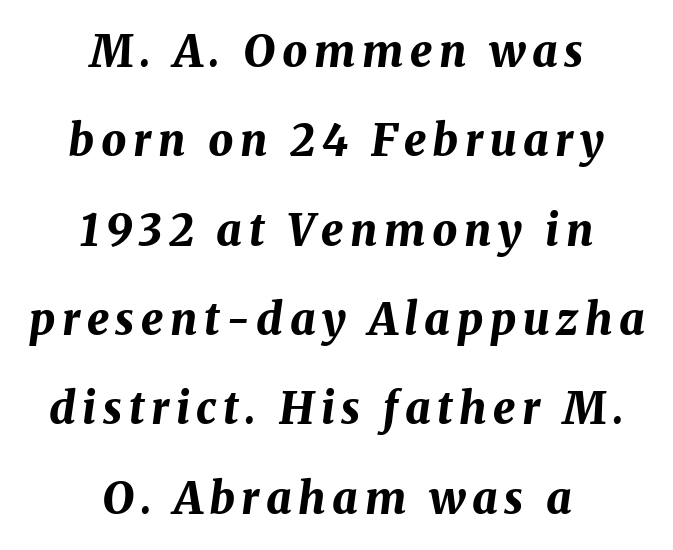
{"italic": "yes", "lean": "right", "slant_degrees": 8, "bold": "yes", "weight": "bold", "width": "normal", "stroke_contrast": "medium", "x_height": "medium", "monospaced": "no", "underline": "no", "align": "center", "line_spacing": "loose", "line_spacing_ratio": 2.03, "glyph_px": 44}
